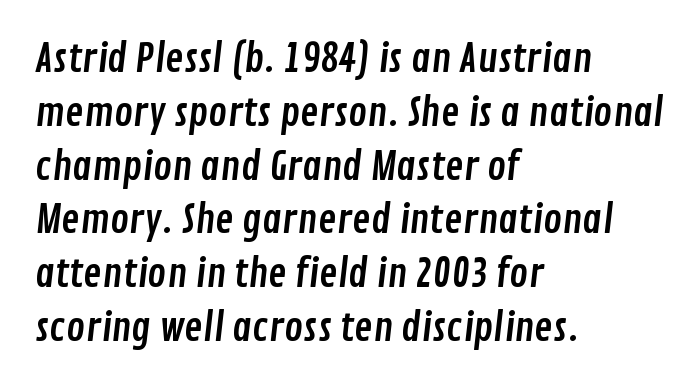
{"serif": "no", "width": "condensed", "stroke_contrast": "low", "x_height": "medium", "monospaced": "no", "underline": "no", "align": "left", "line_spacing": "normal", "line_spacing_ratio": 1.38, "letter_spacing": "normal", "letter_spacing_em": 0.0, "glyph_px": 39}
